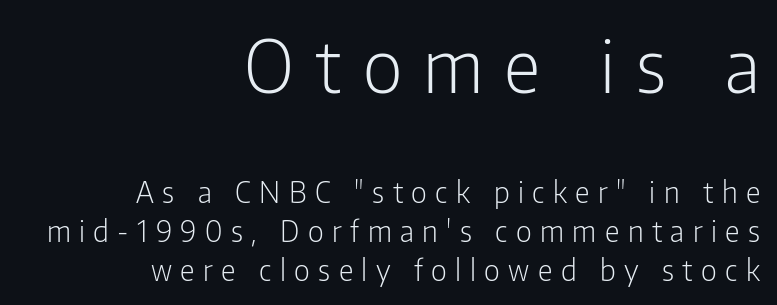
{"serif": "no", "italic": "no", "bold": "no", "weight": "light", "width": "condensed", "stroke_contrast": "low", "x_height": "medium", "monospaced": "no", "underline": "no", "align": "right", "line_spacing": "normal", "line_spacing_ratio": 1.34, "letter_spacing": "wide", "letter_spacing_em": 0.29, "larger_block": "first", "size_ratio": 2.52, "glyph_px": 73}
